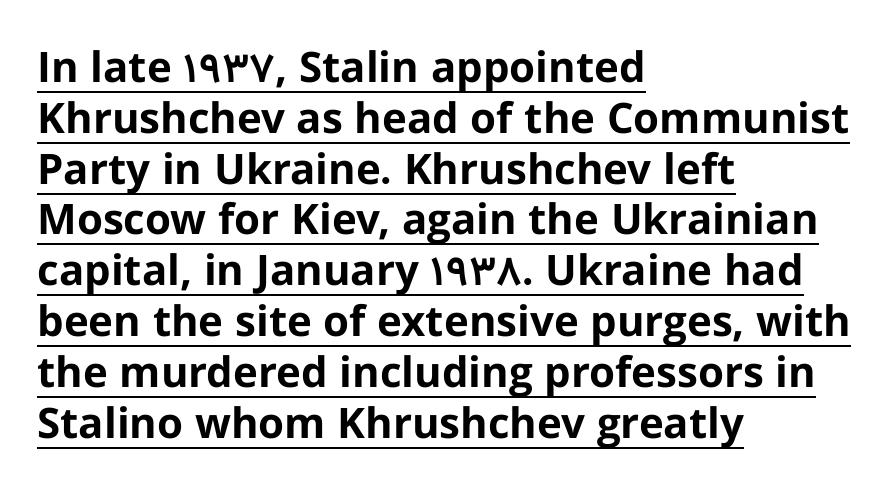
Q: Is the text bold? A: Yes.
Q: Is the text italic (slanted)? A: No, it is upright.
Q: Is the typeface a serif or a sans-serif typeface? A: Sans-serif.
Q: Is the text underlined? A: Yes.
Q: How is the paragraph aligned? A: Left-aligned.
Q: Is the spacing between letters normal or unusually wide? A: Normal.
Q: Width (condensed, normal, or wide)? A: Normal.
Q: Stroke contrast? A: Low.
Q: x-height? A: Medium.
Q: Monospaced? A: No.
